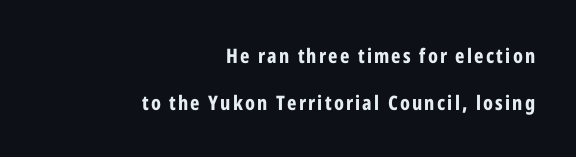
Q: Is the text bold? A: Yes.
Q: Is the text italic (slanted)? A: No, it is upright.
Q: Is the text underlined? A: No.
Q: How is the paragraph aligned? A: Right-aligned.
Q: Is the spacing between lines tight, normal or loose? A: Loose.
